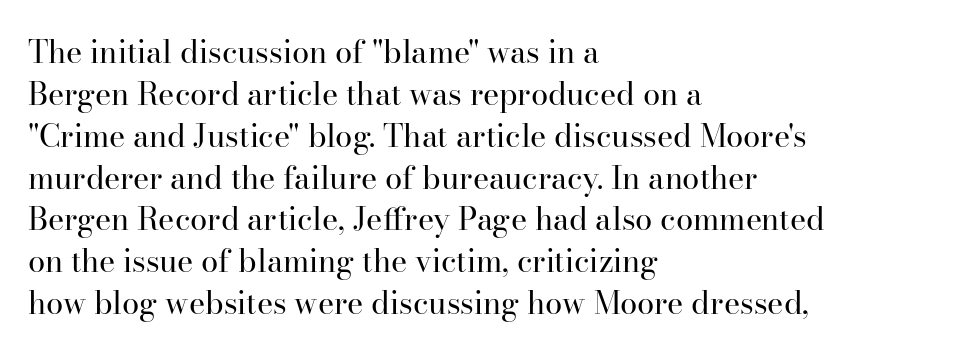
{"serif": "yes", "italic": "no", "bold": "no", "weight": "regular", "width": "normal", "stroke_contrast": "high", "x_height": "small", "monospaced": "no", "underline": "no", "align": "left", "line_spacing": "normal", "line_spacing_ratio": 1.35, "letter_spacing": "normal", "letter_spacing_em": 0.0, "glyph_px": 31}
